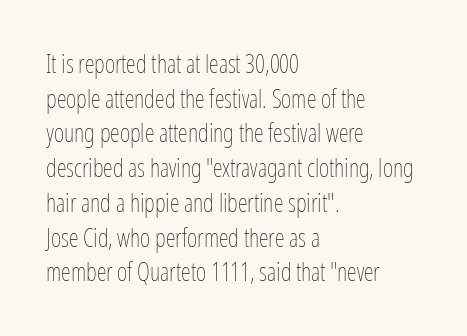
{"italic": "no", "bold": "no", "underline": "no", "align": "left", "line_spacing": "normal", "line_spacing_ratio": 1.39, "letter_spacing": "normal", "letter_spacing_em": 0.0, "glyph_px": 25}
